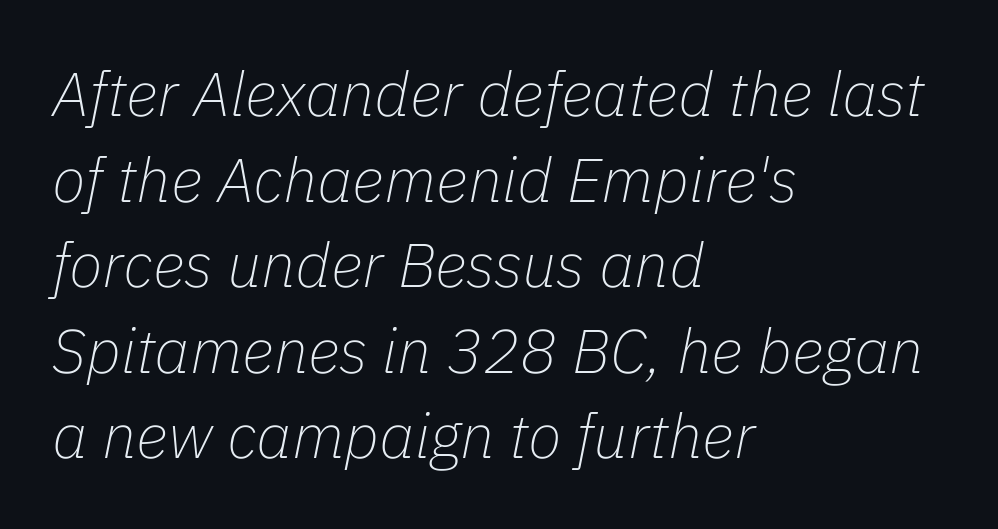
Q: Is the text bold? A: No.
Q: Is the text italic (slanted)? A: Yes, it leans right by about 11 degrees.
Q: Is the text underlined? A: No.
Q: How is the paragraph aligned? A: Left-aligned.
Q: Is the spacing between letters normal or unusually wide? A: Normal.
Q: Is the spacing between lines tight, normal or loose? A: Normal.
Q: Width (condensed, normal, or wide)? A: Normal.
Q: Stroke contrast? A: Low.
Q: x-height? A: Medium.
Q: Monospaced? A: No.
